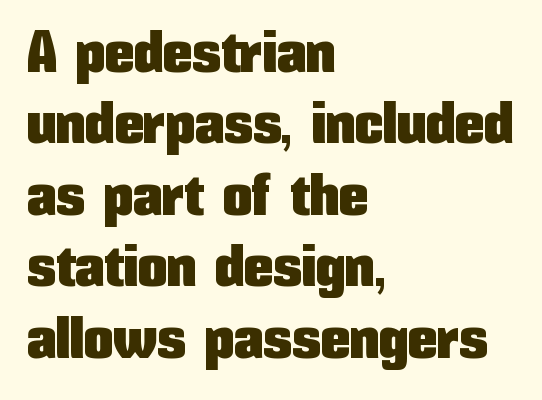
Q: Is the text italic (slanted)? A: No, it is upright.
Q: Is the typeface a serif or a sans-serif typeface? A: Sans-serif.
Q: Is the text underlined? A: No.
Q: How is the paragraph aligned? A: Left-aligned.
Q: Is the spacing between letters normal or unusually wide? A: Normal.
Q: Width (condensed, normal, or wide)? A: Condensed.
Q: Stroke contrast? A: Low.
Q: x-height? A: Medium.
Q: Monospaced? A: No.
